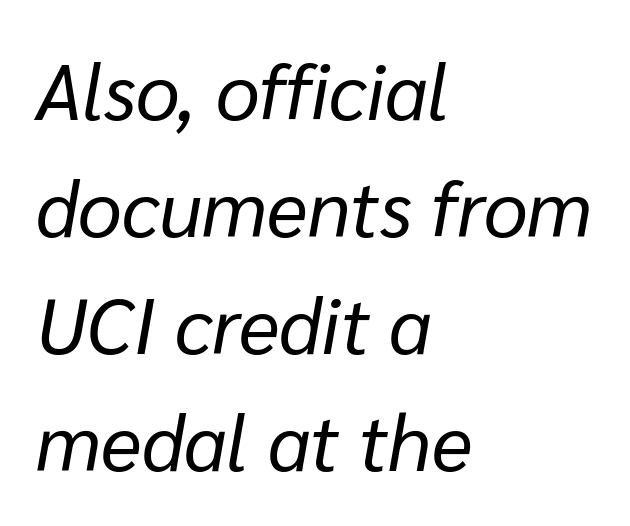
Q: Is the text bold? A: No.
Q: Is the text italic (slanted)? A: Yes, it leans right by about 10 degrees.
Q: Is the text underlined? A: No.
Q: How is the paragraph aligned? A: Left-aligned.
Q: Is the spacing between letters normal or unusually wide? A: Normal.
Q: Is the spacing between lines tight, normal or loose? A: Normal.
Q: Width (condensed, normal, or wide)? A: Normal.
Q: Stroke contrast? A: Low.
Q: x-height? A: Medium.
Q: Monospaced? A: No.
